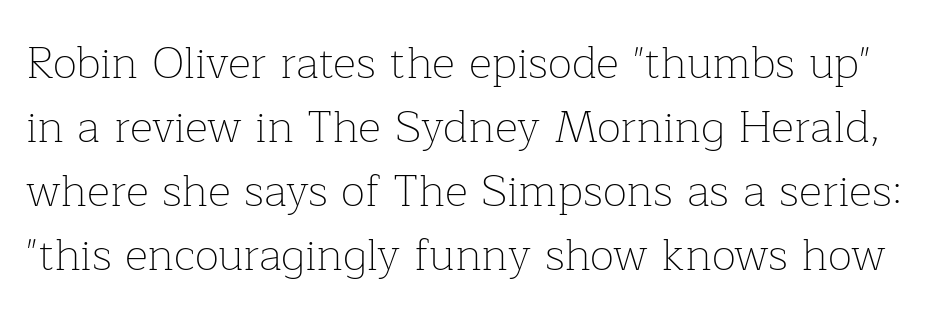
Vertical spacing — default. Typographically, this falls in the serif category. A bare baseline throughout the passage. Do the characters align in a grid? No, the font is proportional. In terms of posture, this sample is upright.
